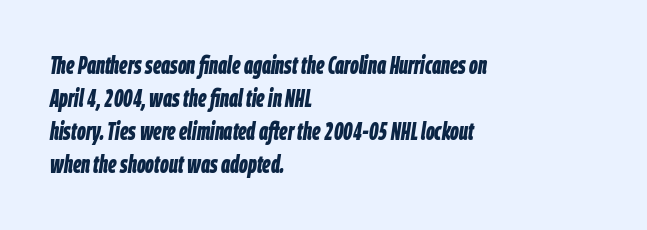
{"italic": "yes", "lean": "right", "slant_degrees": 9, "bold": "yes", "underline": "no", "align": "left", "line_spacing": "normal", "line_spacing_ratio": 1.38, "letter_spacing": "normal", "letter_spacing_em": 0.0, "glyph_px": 24}
